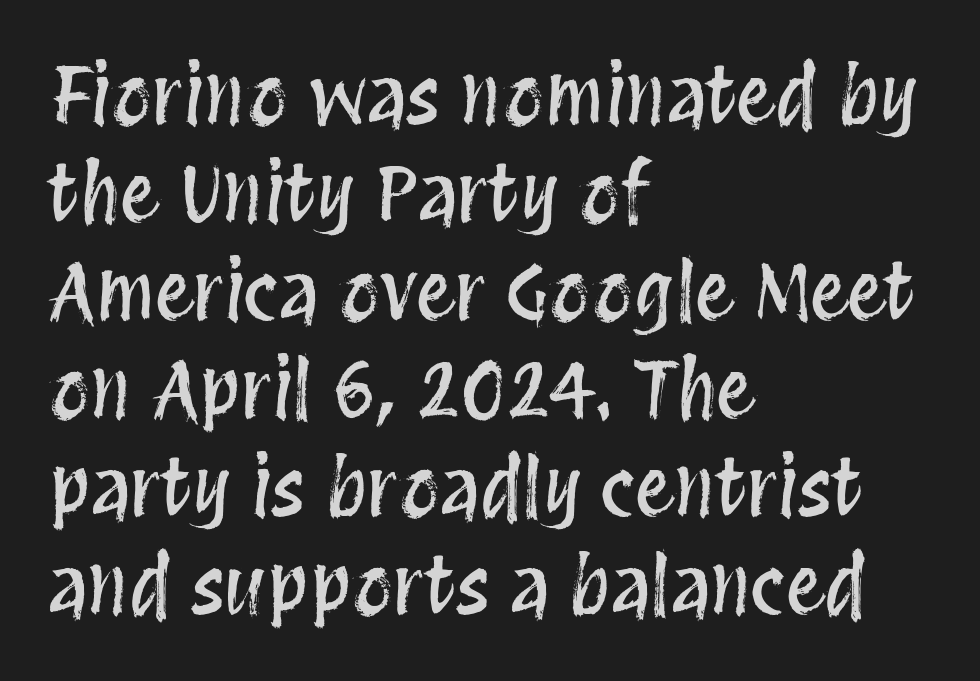
{"italic": "no", "width": "condensed", "stroke_contrast": "medium", "x_height": "large", "monospaced": "no", "underline": "no", "align": "left", "line_spacing_ratio": 1.24, "letter_spacing": "normal", "letter_spacing_em": 0.0, "glyph_px": 79}
